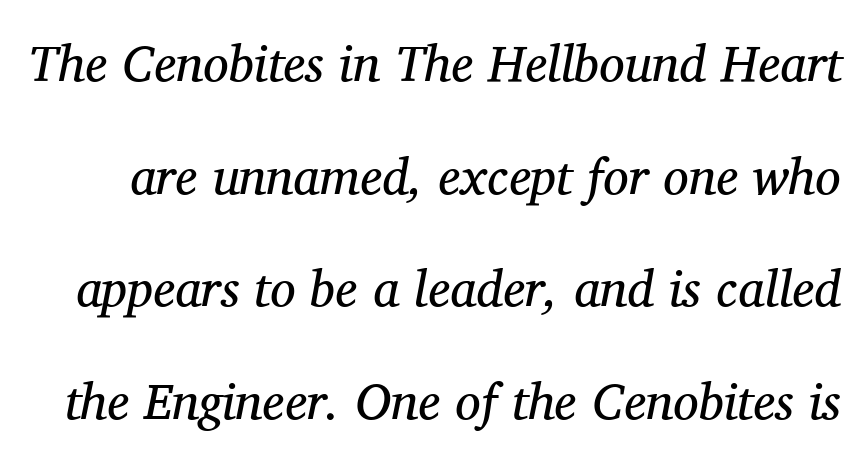
{"serif": "yes", "italic": "yes", "lean": "right", "slant_degrees": 11, "bold": "no", "weight": "regular", "width": "normal", "stroke_contrast": "medium", "x_height": "medium", "monospaced": "no", "underline": "no", "line_spacing": "loose", "line_spacing_ratio": 2.21, "letter_spacing": "normal", "letter_spacing_em": 0.0, "glyph_px": 51}
